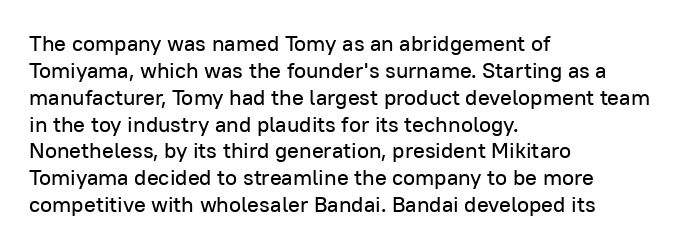
Is the block centered? No — it sits flush against the left margin. Beneath every word, the page is bare. What stands out about the letter spacing? Nothing — it is the standard amount. The lettering stays uniformly vertical, giving the passage a roman look.
